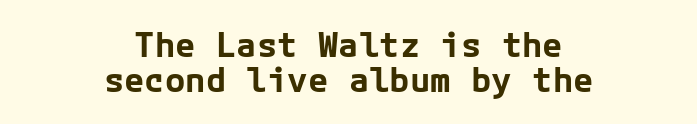
Q: Is the text bold? A: Yes.
Q: Is the text italic (slanted)? A: No, it is upright.
Q: Is the typeface a serif or a sans-serif typeface? A: Sans-serif.
Q: Is the text underlined? A: No.
Q: How is the paragraph aligned? A: Centered.
Q: Is the spacing between letters normal or unusually wide? A: Normal.
Q: Is the spacing between lines tight, normal or loose? A: Tight.
Q: Width (condensed, normal, or wide)? A: Normal.
Q: Stroke contrast? A: Low.
Q: x-height? A: Medium.
